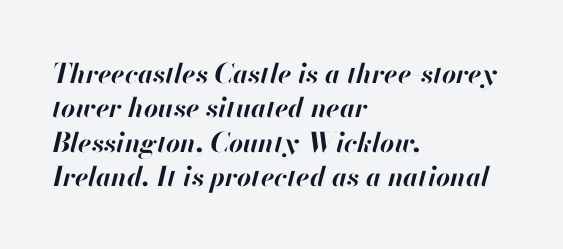
The image shows 27 px bold type, italic (leaning right); set left-aligned, normal line spacing (1.27x), normal letter spacing, not underlined.
